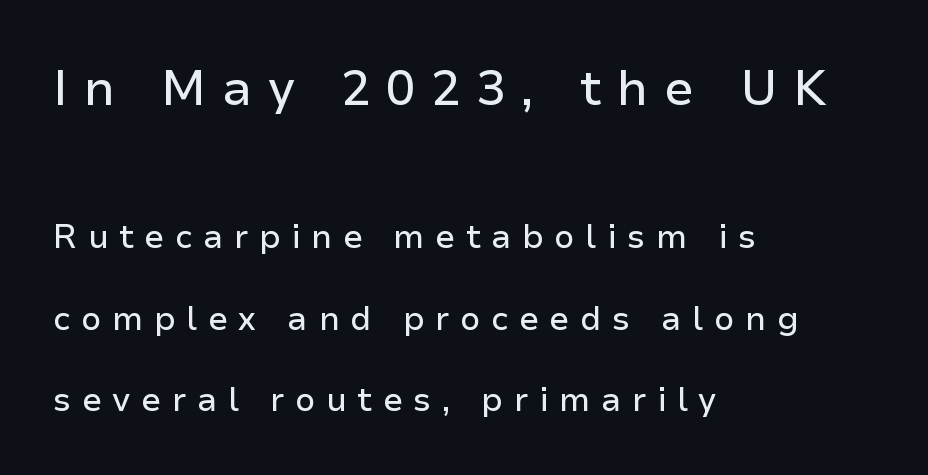
The image shows 49 px sans-serif type, upright; set left-aligned, loose line spacing (2.47x), unusually wide letter spacing (+0.32 em), not underlined; the first (top) block is 1.48x larger; low stroke contrast and a medium x-height.
